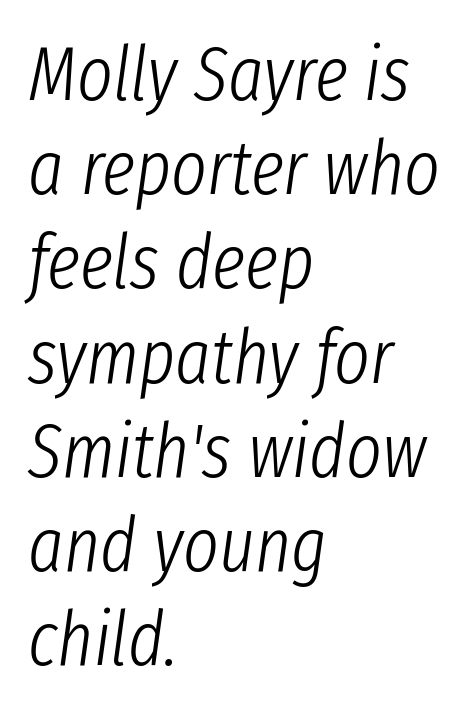
{"italic": "yes", "lean": "right", "slant_degrees": 8, "bold": "no", "weight": "light", "width": "condensed", "stroke_contrast": "low", "x_height": "medium", "monospaced": "no", "underline": "no", "align": "left", "line_spacing_ratio": 1.24, "letter_spacing": "normal", "letter_spacing_em": 0.0, "glyph_px": 76}
